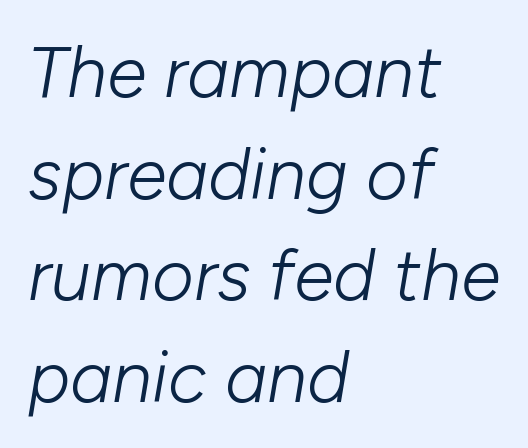
{"italic": "yes", "lean": "right", "slant_degrees": 10, "bold": "no", "weight": "light", "width": "normal", "stroke_contrast": "low", "x_height": "medium", "monospaced": "no", "underline": "no", "align": "left", "line_spacing": "normal", "line_spacing_ratio": 1.41, "letter_spacing": "normal", "letter_spacing_em": 0.0, "glyph_px": 72}
